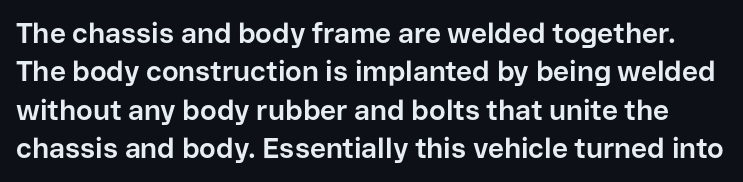
Between one letter and the next there's only the usual sliver of space. Notice how the stems are strictly vertical — no italics here. Stroke terminals: plain, sans-serif. On the weight axis this lands at bold, roughly 700. The area under the type is left untouched. Each new line begins a customary step beneath the previous one.
